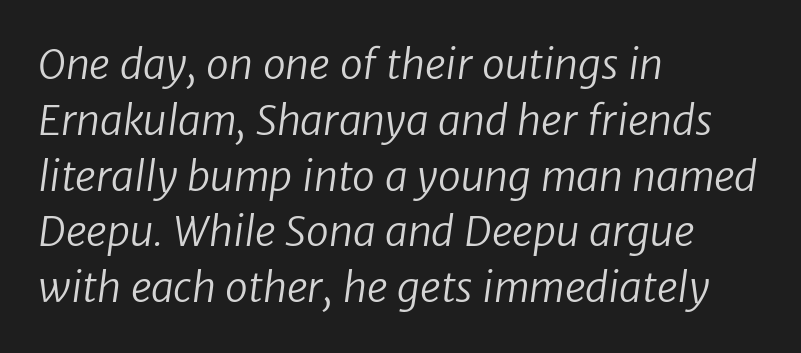
The image shows 41 px regular-weight sans-serif type; set left-aligned, normal line spacing (1.36x), normal letter spacing, not underlined; low stroke contrast and a medium x-height.
